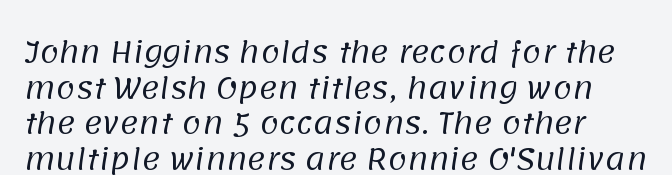
Q: Is the text bold? A: No.
Q: Is the typeface a serif or a sans-serif typeface? A: Sans-serif.
Q: Is the text underlined? A: No.
Q: Is the spacing between letters normal or unusually wide? A: Normal.
Q: Is the spacing between lines tight, normal or loose? A: Normal.
Q: Width (condensed, normal, or wide)? A: Normal.
Q: Stroke contrast? A: Low.
Q: x-height? A: Large.
Q: Monospaced? A: No.
